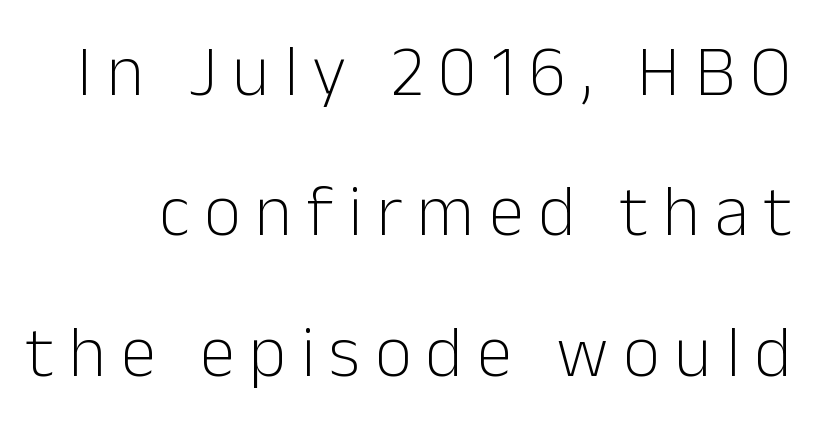
The image shows 72 px light sans-serif type, upright; set loose line spacing (1.95x), unusually wide letter spacing (+0.2 em), not underlined; low stroke contrast and a medium x-height.
